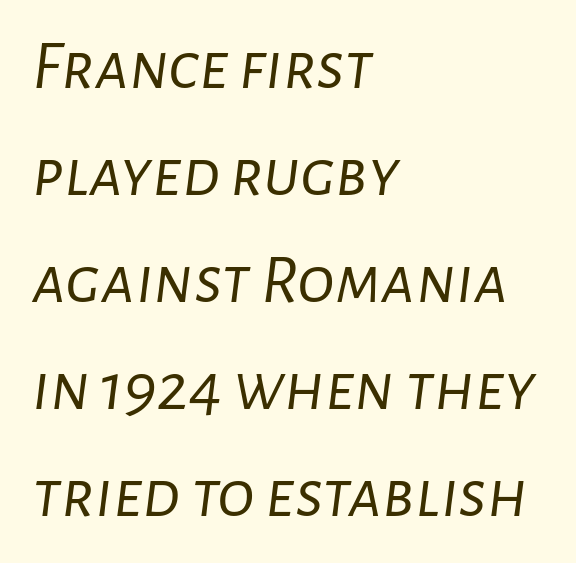
Q: Is the text bold? A: No.
Q: Is the text italic (slanted)? A: Yes, it leans right by about 7 degrees.
Q: Is the text underlined? A: No.
Q: How is the paragraph aligned? A: Left-aligned.
Q: Is the spacing between letters normal or unusually wide? A: Normal.
Q: Is the spacing between lines tight, normal or loose? A: Normal.
Q: Width (condensed, normal, or wide)? A: Normal.
Q: Stroke contrast? A: Low.
Q: x-height? A: Medium.
Q: Monospaced? A: No.
